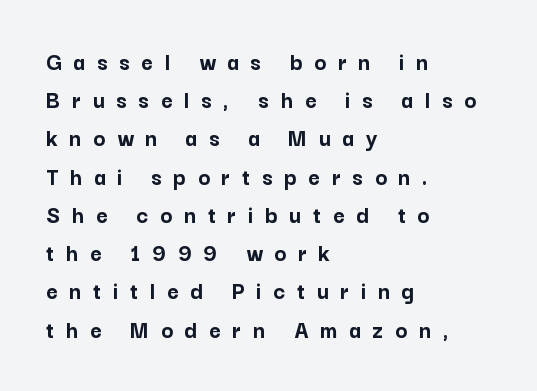
{"italic": "no", "bold": "yes", "underline": "no", "align": "left", "line_spacing": "normal", "line_spacing_ratio": 1.53, "letter_spacing": "wide", "letter_spacing_em": 0.47, "glyph_px": 25}
